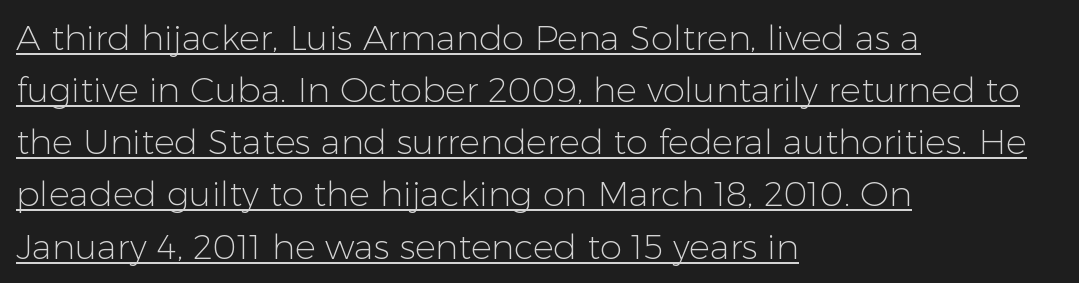
Q: Is the text bold? A: No.
Q: Is the text italic (slanted)? A: No, it is upright.
Q: Is the typeface a serif or a sans-serif typeface? A: Sans-serif.
Q: Is the text underlined? A: Yes.
Q: How is the paragraph aligned? A: Left-aligned.
Q: Is the spacing between letters normal or unusually wide? A: Normal.
Q: Is the spacing between lines tight, normal or loose? A: Normal.
Q: Width (condensed, normal, or wide)? A: Normal.
Q: Stroke contrast? A: Low.
Q: x-height? A: Medium.
Q: Monospaced? A: No.
